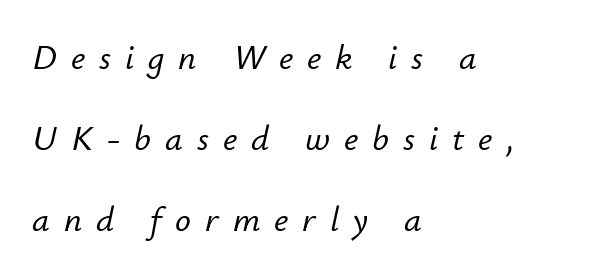
The image shows 35 px text type, italic (leaning right); set left-aligned, loose line spacing (2.31x), unusually wide letter spacing (+0.4 em), not underlined; low stroke contrast and a small x-height.
